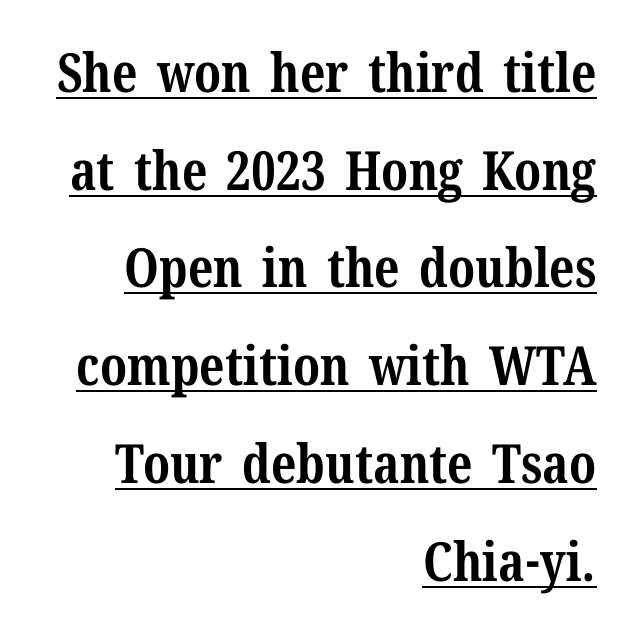
The image shows 54 px bold serif type, upright; set right-aligned, line spacing 1.81x, normal letter spacing, underlined; medium stroke contrast and a medium x-height.
